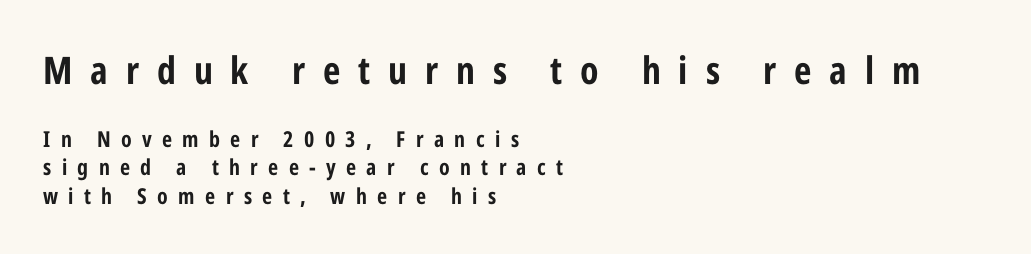
{"serif": "no", "italic": "no", "bold": "yes", "weight": "bold", "width": "condensed", "stroke_contrast": "low", "x_height": "medium", "monospaced": "no", "underline": "no", "align": "left", "line_spacing": "normal", "line_spacing_ratio": 1.3, "letter_spacing": "wide", "letter_spacing_em": 0.47, "larger_block": "first", "size_ratio": 1.73, "glyph_px": 38}
